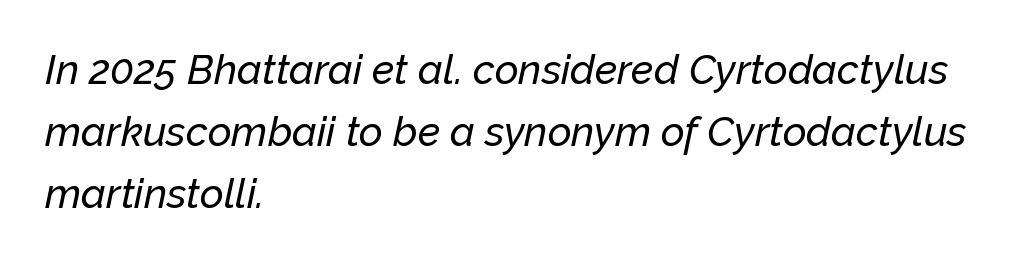
{"italic": "yes", "lean": "right", "slant_degrees": 12, "width": "normal", "stroke_contrast": "low", "x_height": "medium", "monospaced": "no", "underline": "no", "align": "left", "line_spacing": "normal", "line_spacing_ratio": 1.51, "letter_spacing": "normal", "letter_spacing_em": 0.0, "glyph_px": 41}
